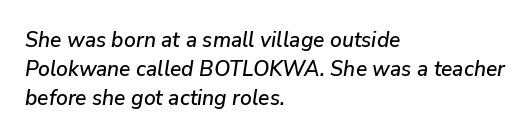
Q: Is the text italic (slanted)? A: Yes, it leans right by about 9 degrees.
Q: Is the text underlined? A: No.
Q: How is the paragraph aligned? A: Left-aligned.
Q: Is the spacing between letters normal or unusually wide? A: Normal.
Q: Is the spacing between lines tight, normal or loose? A: Normal.
